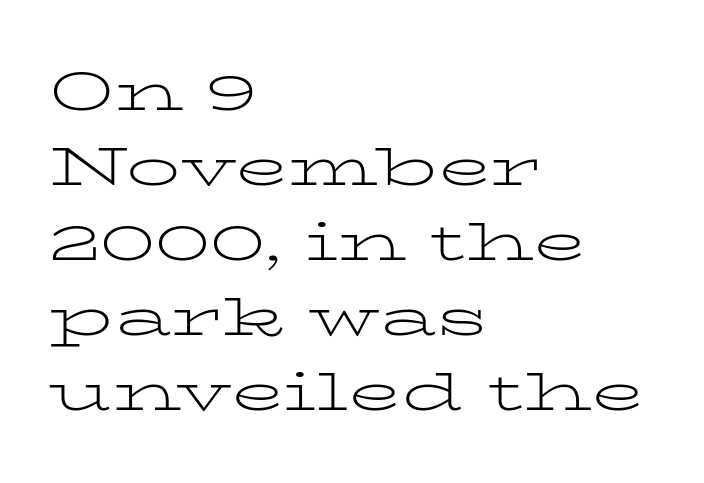
The image shows 54 px light, wide serif type, upright; set left-aligned, normal line spacing (1.39x), normal letter spacing, not underlined; low stroke contrast and a medium x-height.
